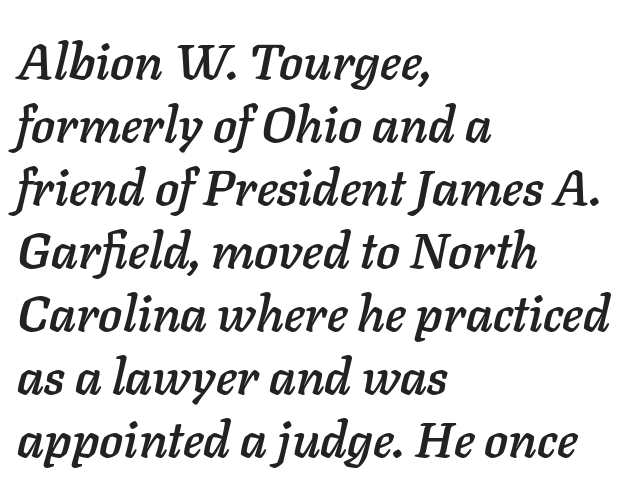
The image shows 50 px text type, italic (leaning right); set left-aligned, normal line spacing (1.26x), normal letter spacing, not underlined; low stroke contrast and a medium x-height.
